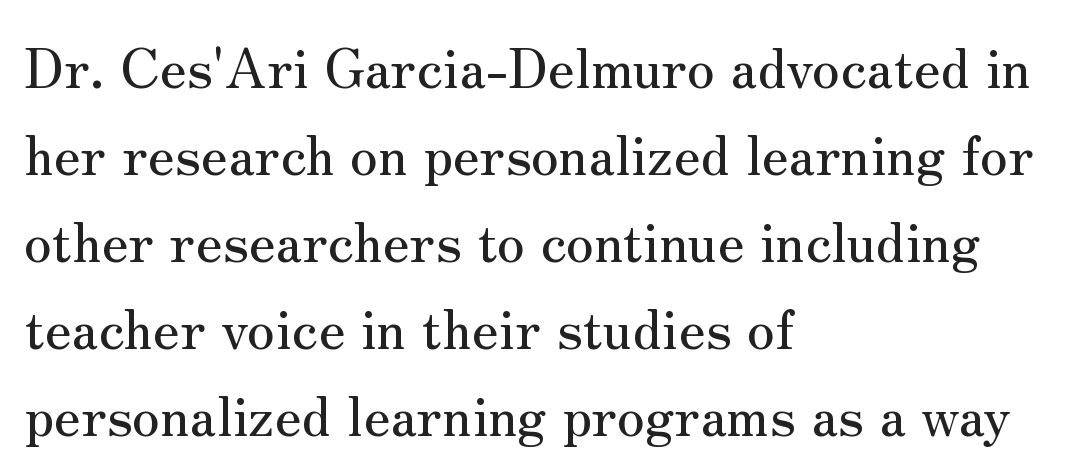
The image shows 55 px serif type, upright; set left-aligned, normal line spacing (1.58x), normal letter spacing, not underlined; medium stroke contrast and a small x-height.
